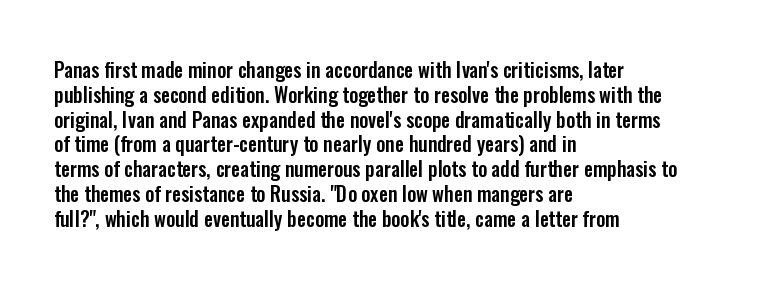
{"italic": "no", "underline": "no", "align": "left", "line_spacing_ratio": 1.24, "letter_spacing": "normal", "letter_spacing_em": 0.0, "glyph_px": 20}
